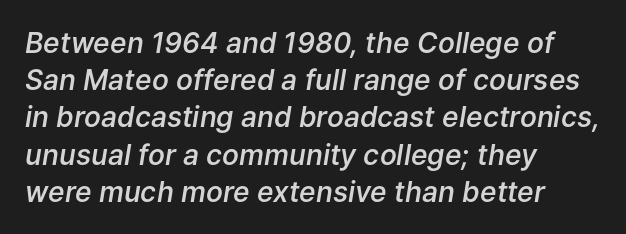
The image shows 28 px semibold type, italic (leaning right); set left-aligned, normal line spacing (1.33x), normal letter spacing, not underlined; low stroke contrast and a medium x-height.
